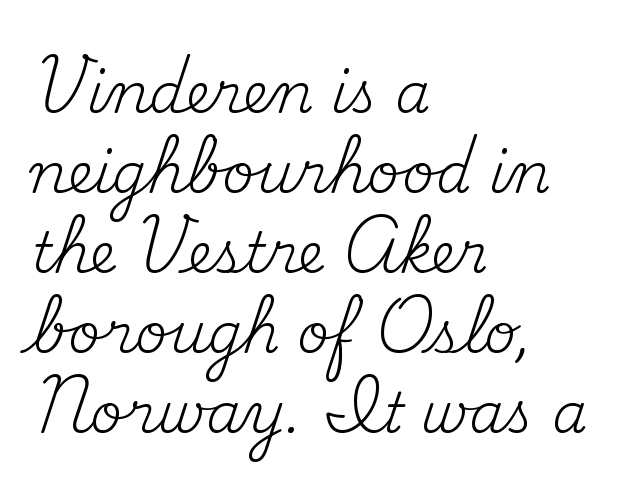
{"serif": "yes", "bold": "no", "weight": "regular", "width": "normal", "stroke_contrast": "medium", "x_height": "small", "monospaced": "no", "underline": "no", "align": "left", "line_spacing": "normal", "line_spacing_ratio": 1.43, "letter_spacing": "normal", "letter_spacing_em": 0.0, "glyph_px": 56}
